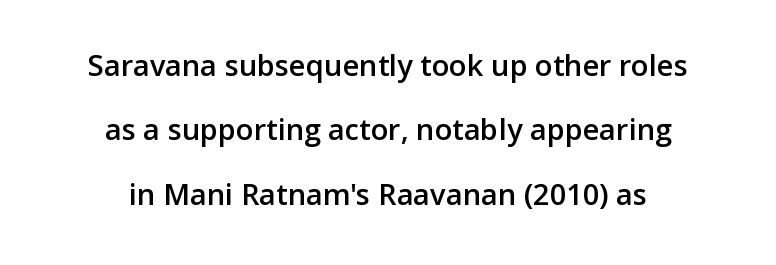
Vertically, the passage feels expansive, rows floating well apart. Is this a fixed-width face? No — the glyphs have proportional, varying widths. Reading down the block, each line starts at a different indent, mirrored at its end. Nothing sits at the stroke ends, so this counts as sans-serif. The letterforms sit shoulder to shoulder at normal distance. The glyphs are unaccompanied by any horizontal stroke below them.
